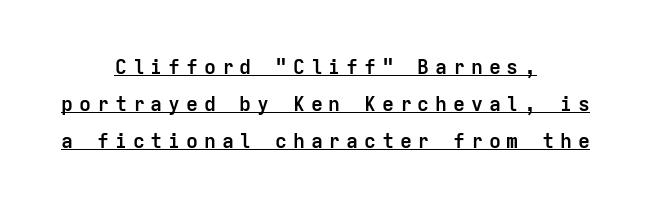
The image shows 20 px bold type, upright; set centered, line spacing 1.85x, unusually wide letter spacing (+0.29 em), underlined.
